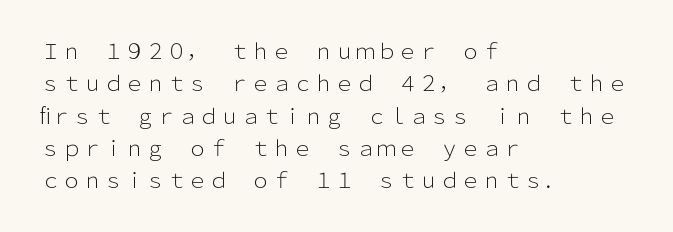
Words float on clear page, feet unadorned. Letters have the restrained weight of plain body copy at most. Horizontal alignment here is leftward, the default for most running prose. Whoever set this chose a conventional vertical rhythm. This sample uses an upright cut, with every glyph sitting square on the baseline.
